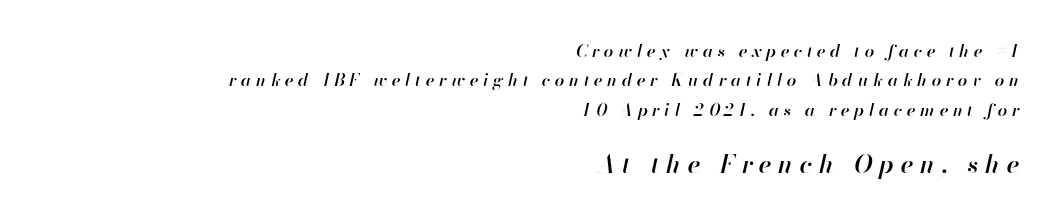
{"italic": "yes", "lean": "right", "slant_degrees": 13, "bold": "semi", "underline": "no", "align": "right", "line_spacing_ratio": 1.73, "letter_spacing": "wide", "letter_spacing_em": 0.28, "larger_block": "second", "size_ratio": 1.47, "glyph_px": 25}
